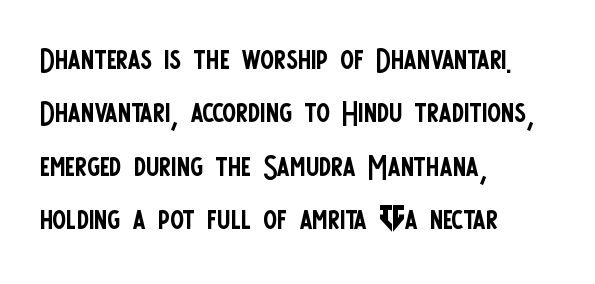
Q: Is the text bold? A: No.
Q: Is the text italic (slanted)? A: No, it is upright.
Q: Is the typeface a serif or a sans-serif typeface? A: Sans-serif.
Q: Is the text underlined? A: No.
Q: How is the paragraph aligned? A: Left-aligned.
Q: Is the spacing between letters normal or unusually wide? A: Normal.
Q: Is the spacing between lines tight, normal or loose? A: Normal.
Q: Width (condensed, normal, or wide)? A: Condensed.
Q: Stroke contrast? A: Low.
Q: x-height? A: Large.
Q: Monospaced? A: No.
